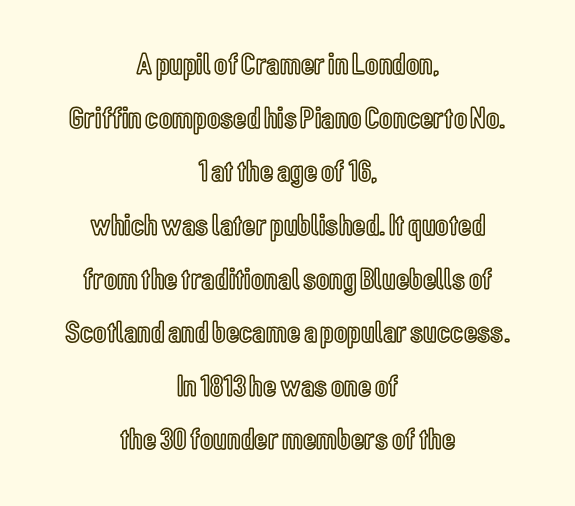
{"italic": "no", "width": "condensed", "x_height": "medium", "monospaced": "no", "underline": "no", "align": "center", "line_spacing_ratio": 1.73, "letter_spacing": "normal", "letter_spacing_em": 0.0, "glyph_px": 31}
